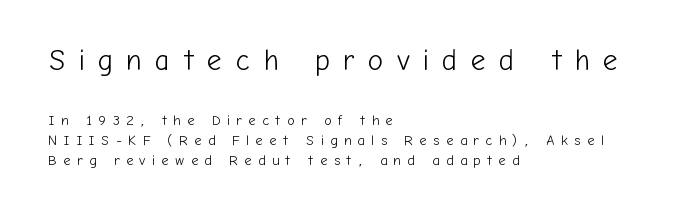
{"serif": "no", "italic": "no", "bold": "no", "weight": "light", "width": "normal", "stroke_contrast": "low", "x_height": "medium", "monospaced": "no", "underline": "no", "align": "left", "line_spacing": "normal", "line_spacing_ratio": 1.46, "letter_spacing": "wide", "letter_spacing_em": 0.46, "larger_block": "first", "size_ratio": 2.07, "glyph_px": 29}
